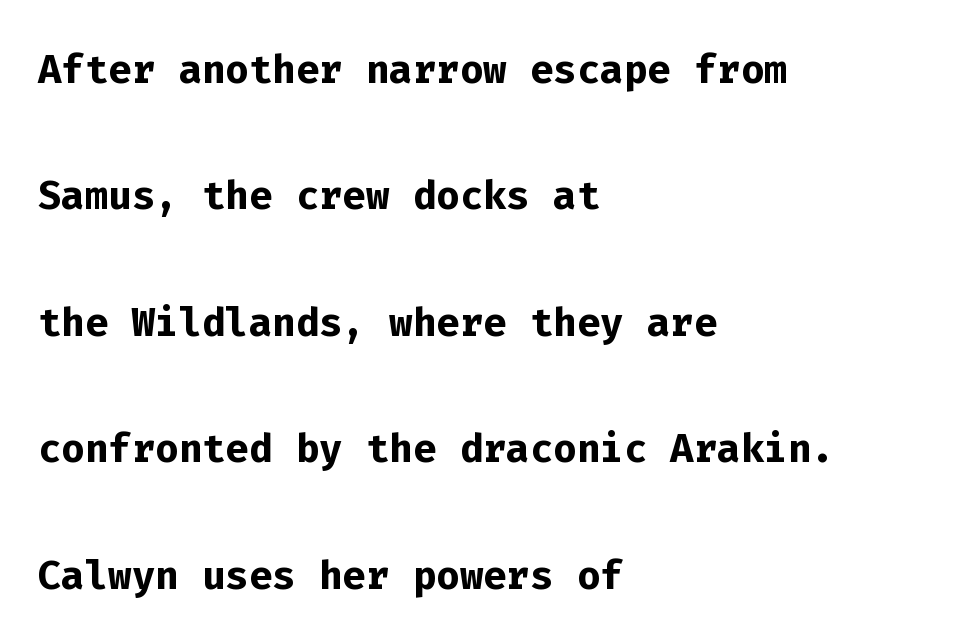
Q: Is the text bold? A: Yes.
Q: Is the text italic (slanted)? A: No, it is upright.
Q: Is the typeface a serif or a sans-serif typeface? A: Sans-serif.
Q: Is the text underlined? A: No.
Q: How is the paragraph aligned? A: Left-aligned.
Q: Is the spacing between letters normal or unusually wide? A: Normal.
Q: Is the spacing between lines tight, normal or loose? A: Loose.
Q: Width (condensed, normal, or wide)? A: Normal.
Q: Stroke contrast? A: Low.
Q: x-height? A: Medium.
Q: Monospaced? A: Yes.
